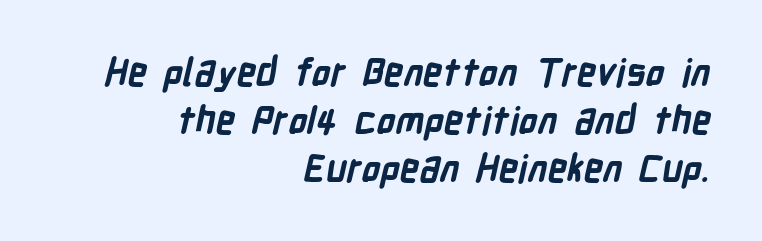
Q: Is the text bold? A: Yes.
Q: Is the typeface a serif or a sans-serif typeface? A: Sans-serif.
Q: Is the text underlined? A: No.
Q: How is the paragraph aligned? A: Right-aligned.
Q: Is the spacing between letters normal or unusually wide? A: Normal.
Q: Is the spacing between lines tight, normal or loose? A: Normal.
Q: Width (condensed, normal, or wide)? A: Condensed.
Q: Stroke contrast? A: Low.
Q: x-height? A: Medium.
Q: Monospaced? A: No.
